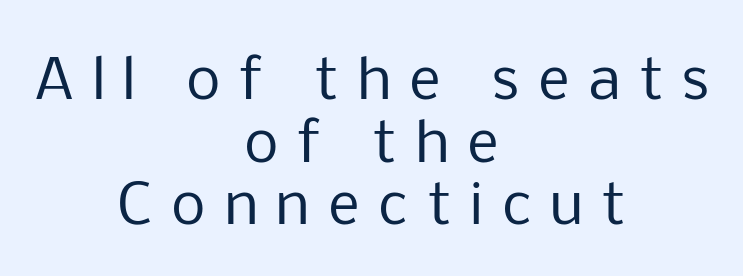
The type family on display is of the sans-serif kind. Regarding leading, the lines here are crowded together. Each letter keeps its own natural width here, so spacing adapts to shape. Look at the tracking — it's clearly loosened, letters drifting apart.
